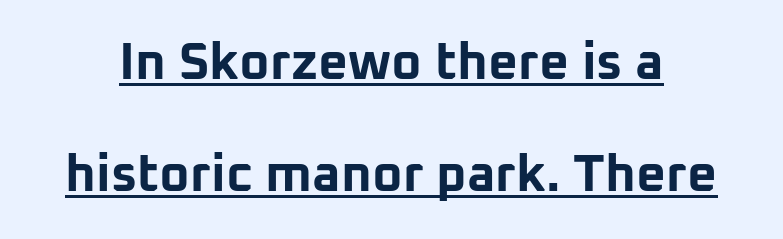
The passage shown is typed in a proportional face where columns would drift. Does the lettering tilt? It doesn't — this is upright. The face used here is rendered with its standard letterfit. How heavy is the stroke? Heavy — this is a bold. Does the leading feel generous? Absolutely, it's lavish. To sum up the face: it is a sans, with no serifs.
